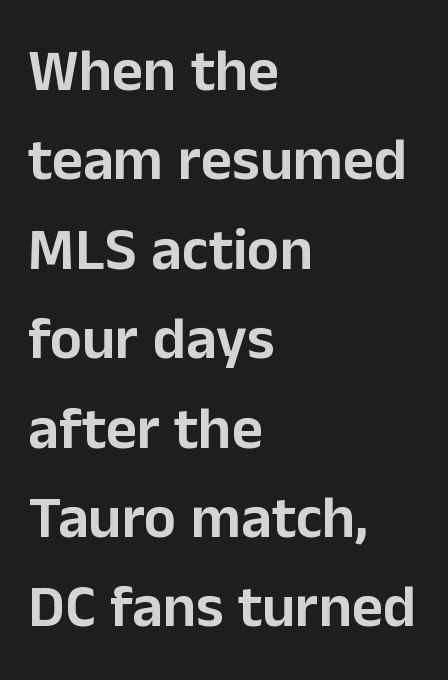
The image shows 60 px sans-serif type, upright; set left-aligned, normal line spacing (1.49x), normal letter spacing, not underlined; low stroke contrast and a medium x-height.
